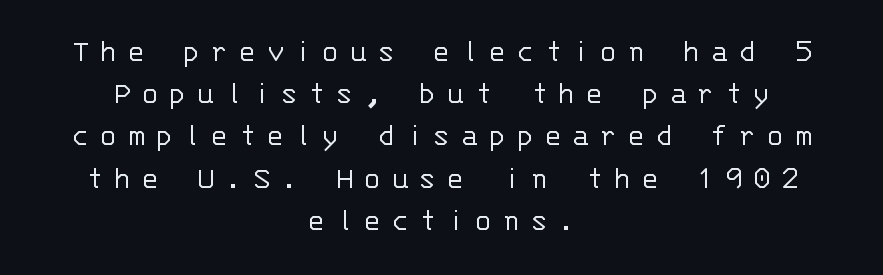
Q: Is the text bold? A: No.
Q: Is the text italic (slanted)? A: No, it is upright.
Q: Is the typeface a serif or a sans-serif typeface? A: Sans-serif.
Q: Is the text underlined? A: No.
Q: How is the paragraph aligned? A: Centered.
Q: Is the spacing between letters normal or unusually wide? A: Unusually wide.
Q: Is the spacing between lines tight, normal or loose? A: Normal.
Q: Width (condensed, normal, or wide)? A: Normal.
Q: Stroke contrast? A: Low.
Q: x-height? A: Large.
Q: Monospaced? A: Yes.
